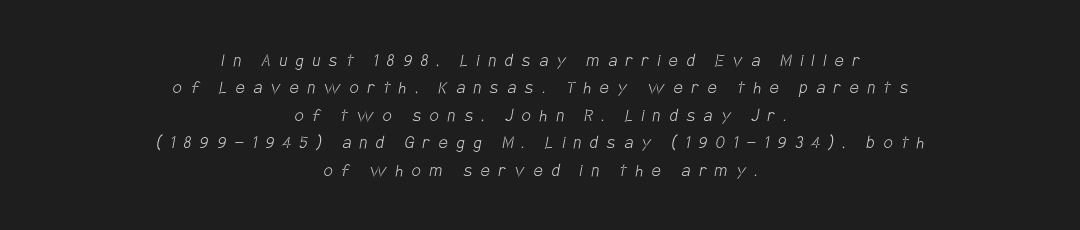
The image shows 20 px text type; set centered, normal line spacing (1.37x), unusually wide letter spacing (+0.45 em), not underlined.
